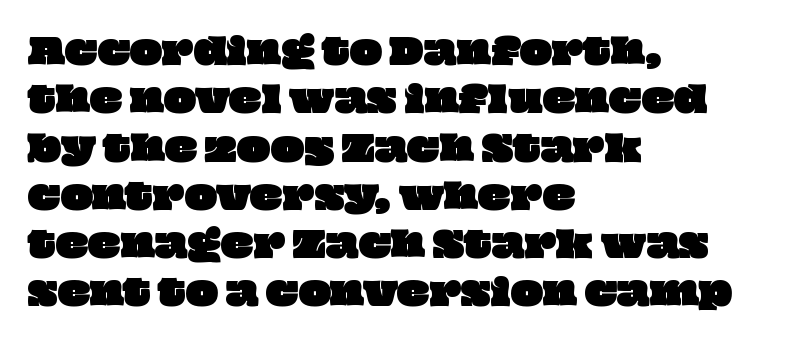
The image shows 34 px wide type; set left-aligned, normal line spacing (1.42x), normal letter spacing, not underlined; low stroke contrast and a large x-height.
